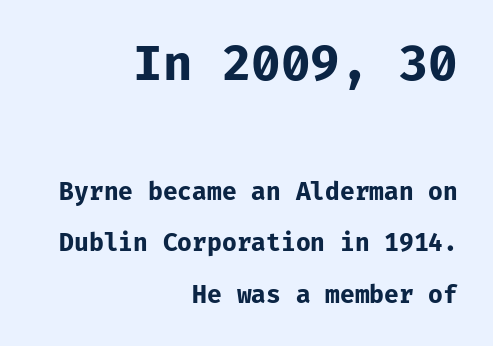
The rendering uses a large line-height, opening up the rows. Visually the block forms a straight wall on the right and a jagged coastline on the left. Posture: straight, roman, zero tilt. What kind of face is this? One without serifs — a sans.
